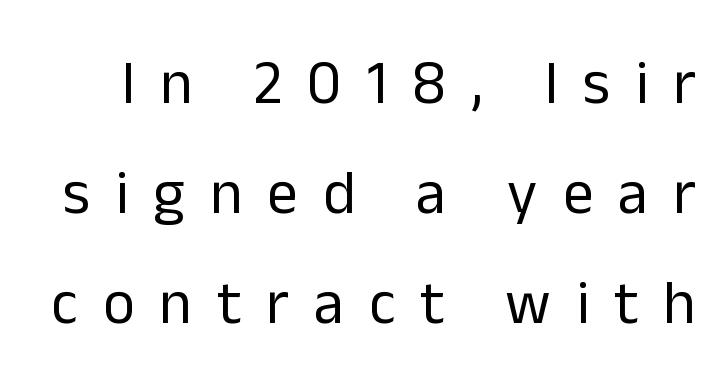
Q: Is the text bold? A: No.
Q: Is the text italic (slanted)? A: No, it is upright.
Q: Is the typeface a serif or a sans-serif typeface? A: Sans-serif.
Q: Is the text underlined? A: No.
Q: Is the spacing between letters normal or unusually wide? A: Unusually wide.
Q: Width (condensed, normal, or wide)? A: Normal.
Q: Stroke contrast? A: Low.
Q: x-height? A: Medium.
Q: Monospaced? A: No.
